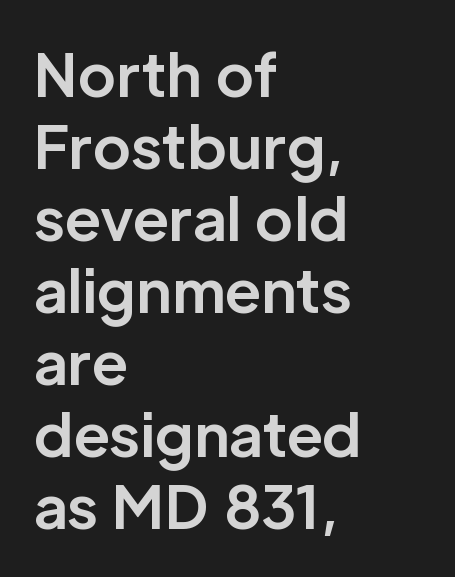
You could call the tracking neutral — neither tight nor loose. Every row of glyphs begins at an identical x-position on the left. Serifs: no, the terminals of the letterforms are clean. Note the varied advance widths — an 'i' is clearly narrower than an 'm'. Heavy, bold letterforms. Underline: absent.
